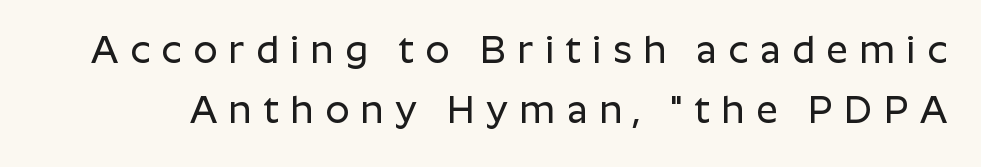
The image shows 38 px sans-serif type, upright; set normal line spacing (1.57x), unusually wide letter spacing (+0.3 em), not underlined; low stroke contrast and a medium x-height.
